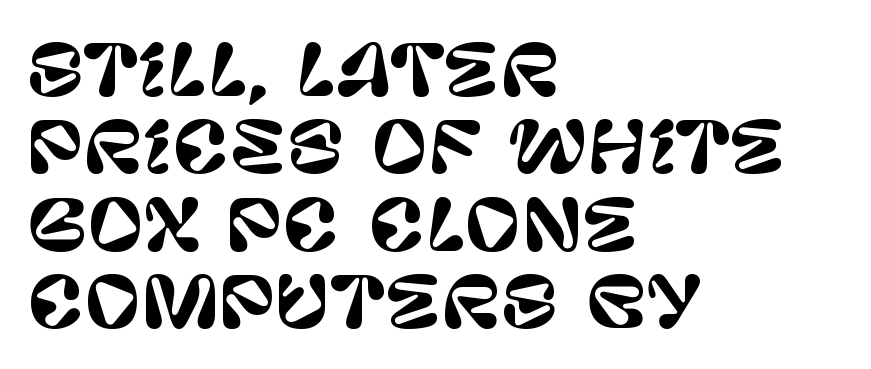
The image shows 69 px sans-serif type; set left-aligned, tight line spacing (1.12x), normal letter spacing, not underlined; low stroke contrast and a large x-height.
